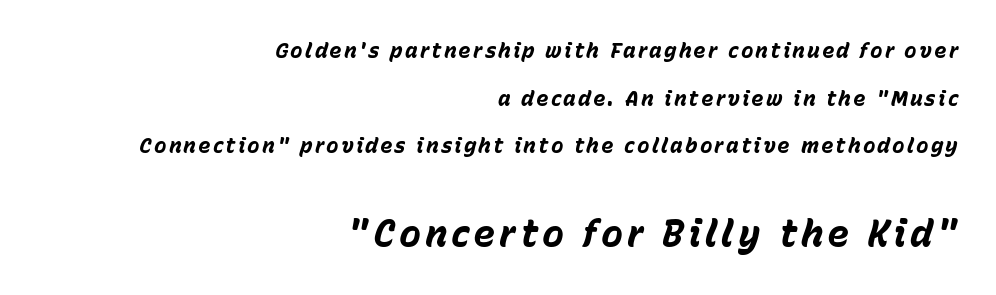
Leading: increased. Tall strokes in this sample are angled rather than plumb. This rendering uses right alignment, leaving the left contour irregular. Larger block? The one below; the one above is distinctly smaller. The area under the type is left untouched. Typesetter's note: full bold, strokes at maximum text heaviness.
